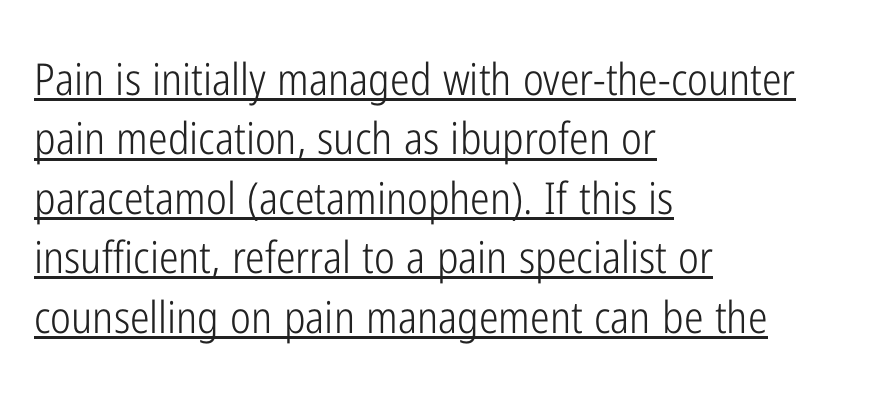
The image shows 44 px light, condensed sans-serif type, upright; set left-aligned, normal line spacing (1.35x), normal letter spacing, underlined; low stroke contrast and a medium x-height.
